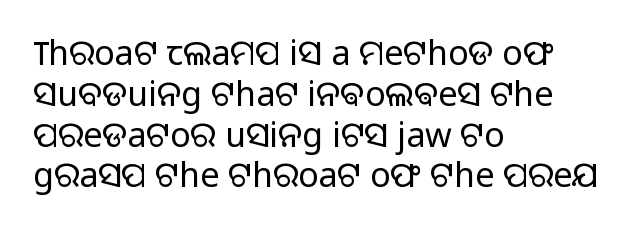
{"serif": "no", "italic": "no", "bold": "no", "weight": "light", "width": "normal", "stroke_contrast": "low", "x_height": "medium", "monospaced": "no", "underline": "no", "align": "left", "line_spacing_ratio": 1.2, "letter_spacing": "normal", "letter_spacing_em": 0.0, "glyph_px": 34}
